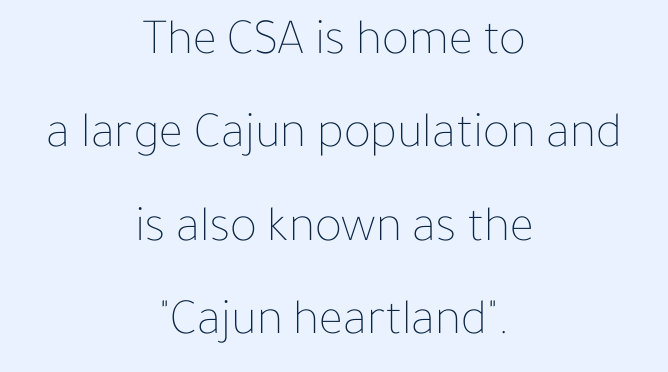
The image shows 51 px thin type, upright; set centered, line spacing 1.83x, normal letter spacing, not underlined; low stroke contrast and a medium x-height.
